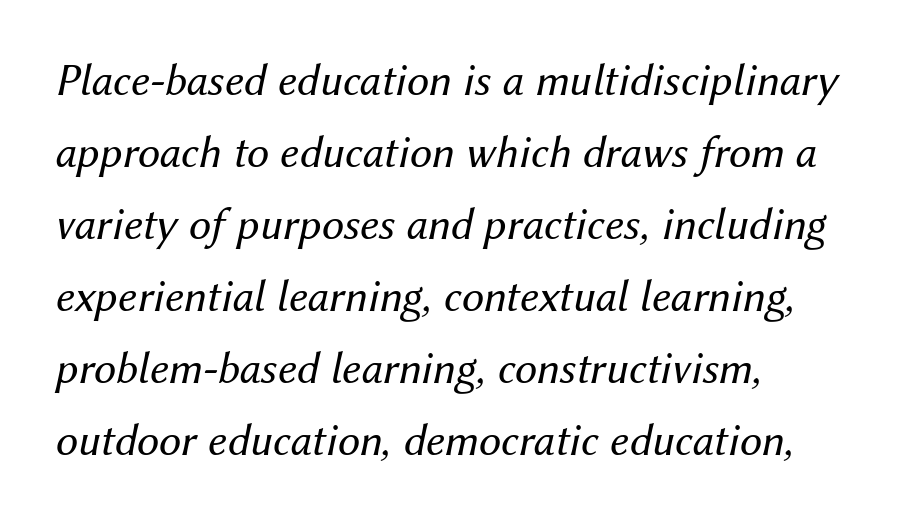
Regarding leading, the lines here are spaced in the standard way. This rendering features lettering with no underline. Horizontally, the lines are justified to the leading edge only. Students, note that the glyphs here touch the page at normal intervals. Is the stroke heavy? The answer is a plain regular-or-lighter. The rendering uses natural spacing where letterforms have individual widths.
